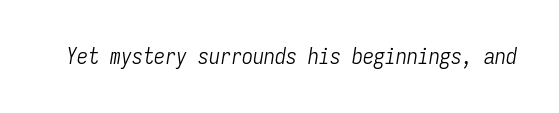
Unmarked baselines from the first word to the last. The font sits on the lighter half of the weight spectrum, regular included. Characters are canted at an angle relative to the baseline's perpendicular. Caption: standard tracking, unaltered.
